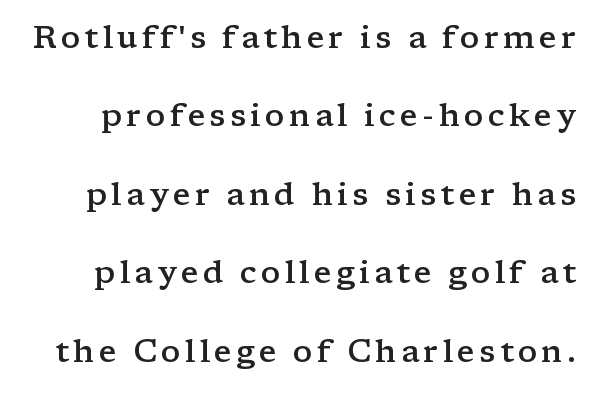
{"serif": "yes", "italic": "no", "bold": "semi", "weight": "semibold", "width": "wide", "stroke_contrast": "low", "x_height": "medium", "monospaced": "no", "underline": "no", "line_spacing": "loose", "line_spacing_ratio": 2.45, "glyph_px": 32}
